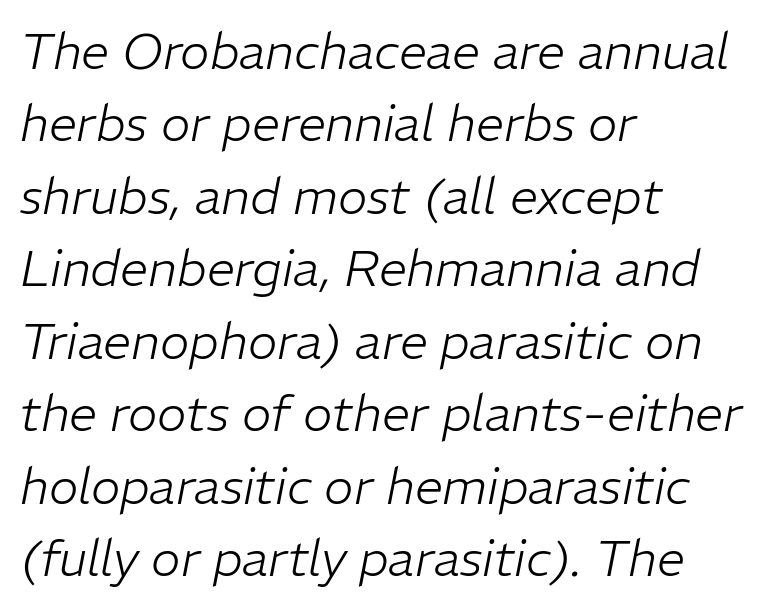
{"italic": "yes", "lean": "right", "slant_degrees": 11, "bold": "no", "weight": "light", "width": "normal", "stroke_contrast": "low", "x_height": "medium", "monospaced": "no", "underline": "no", "align": "left", "line_spacing": "normal", "line_spacing_ratio": 1.45, "letter_spacing": "normal", "letter_spacing_em": 0.0, "glyph_px": 50}
